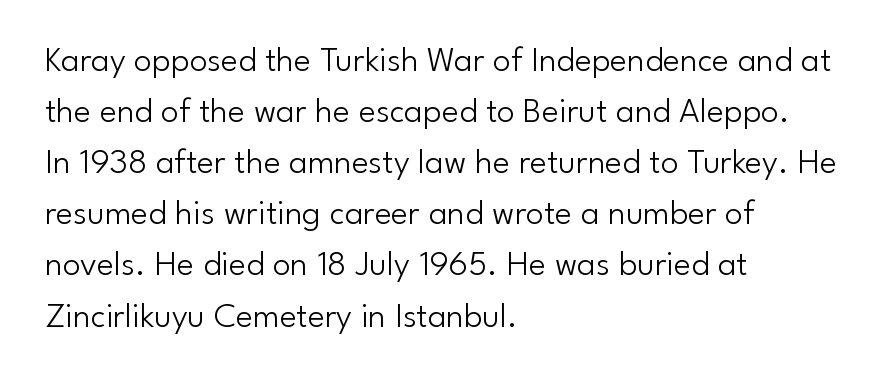
{"serif": "no", "italic": "no", "bold": "no", "weight": "light", "width": "normal", "stroke_contrast": "low", "x_height": "small", "monospaced": "no", "underline": "no", "align": "left", "line_spacing": "normal", "line_spacing_ratio": 1.42, "letter_spacing": "normal", "letter_spacing_em": 0.0, "glyph_px": 36}
